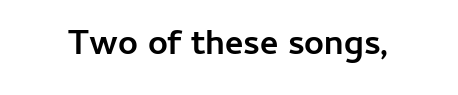
The image shows 35 px semibold sans-serif type, upright; set normal letter spacing, not underlined; low stroke contrast and a medium x-height.
